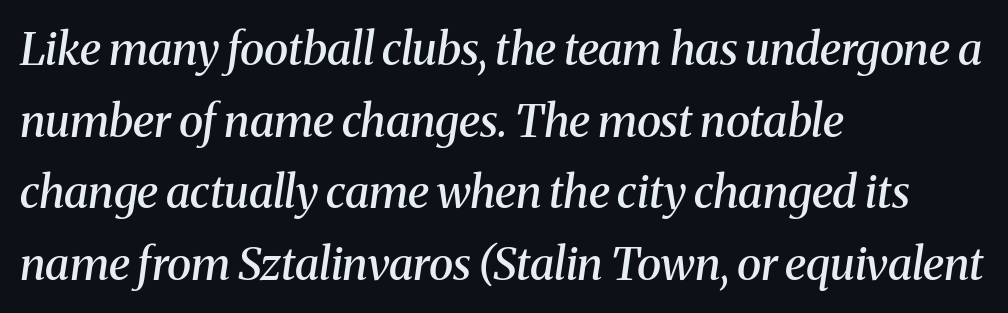
The image shows 45 px semibold serif type, italic (leaning right); set left-aligned, normal line spacing (1.59x), normal letter spacing, not underlined; medium stroke contrast and a medium x-height.
